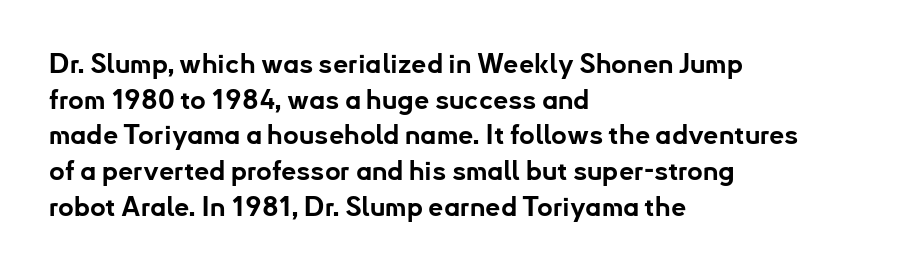
A typesetter would call this leading conventional body-copy spacing. Standard letterfit; no display-style spreading of the glyphs. The axis of the letterforms is exactly vertical. Typeset ragged right — the left edge is the straight one. Clear beneath every line of the passage. Each glyph is drawn with heavy, bold strokes.
